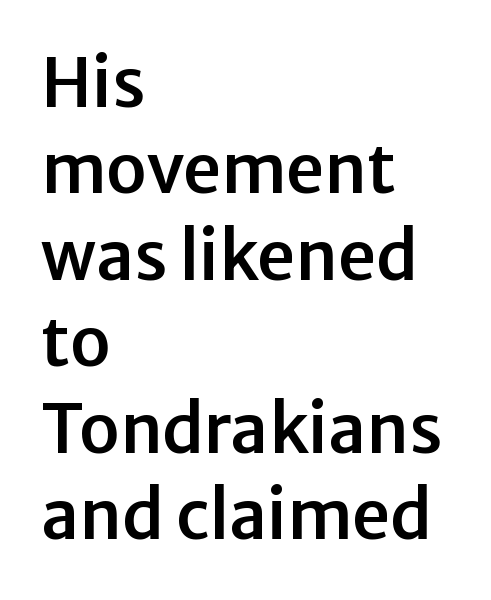
Compared with typical body copy, the letter spacing here is the same. If you measured baseline to baseline, you'd find a middling distance. The letters advance in unequal steps, a hallmark of proportional type. Do the letters lean? They stand straight.
